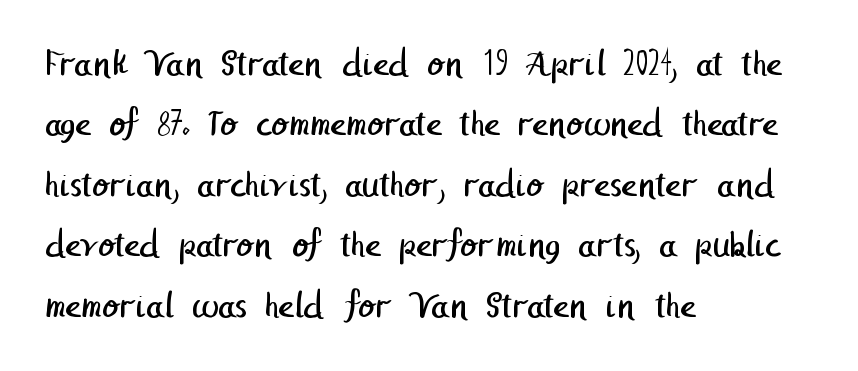
The image shows 38 px regular-weight sans-serif type; set left-aligned, normal line spacing (1.59x), normal letter spacing, not underlined; low stroke contrast and a medium x-height.
